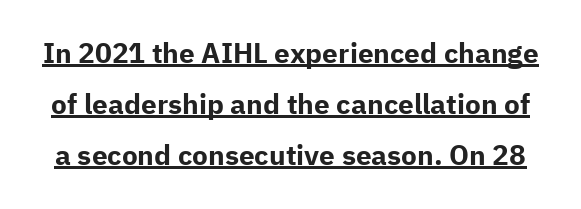
Q: Is the text bold? A: Yes.
Q: Is the text italic (slanted)? A: No, it is upright.
Q: Is the typeface a serif or a sans-serif typeface? A: Sans-serif.
Q: Is the text underlined? A: Yes.
Q: Is the spacing between letters normal or unusually wide? A: Normal.
Q: Width (condensed, normal, or wide)? A: Normal.
Q: Stroke contrast? A: Low.
Q: x-height? A: Medium.
Q: Monospaced? A: No.
